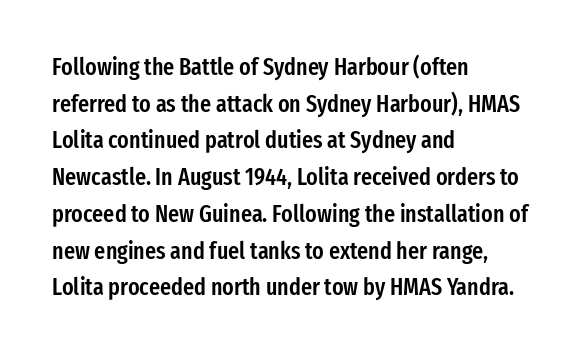
The image shows 24 px text type, upright; set left-aligned, normal line spacing (1.53x), normal letter spacing, not underlined.
